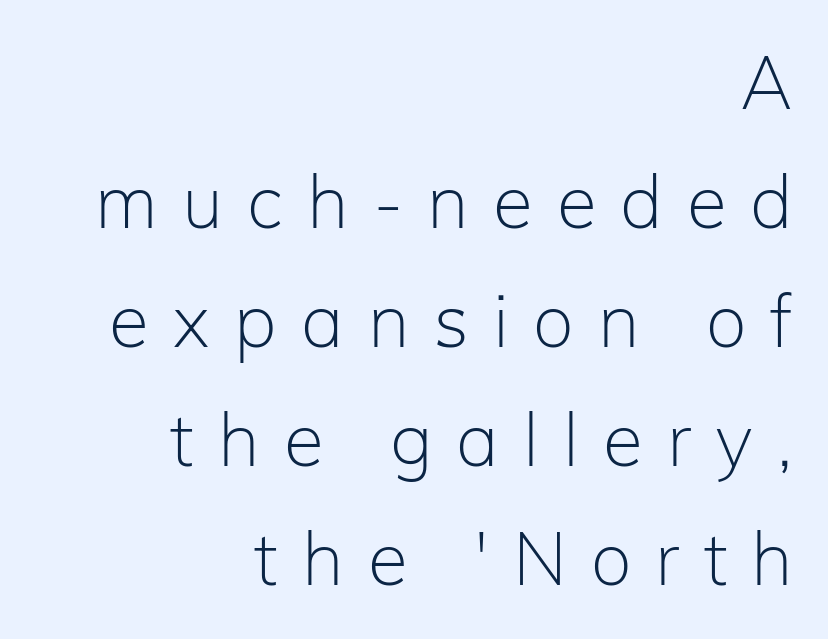
{"serif": "no", "italic": "no", "bold": "no", "weight": "light", "width": "normal", "stroke_contrast": "low", "x_height": "medium", "monospaced": "no", "underline": "no", "align": "right", "line_spacing": "normal", "line_spacing_ratio": 1.63, "letter_spacing": "wide", "letter_spacing_em": 0.33, "glyph_px": 73}
